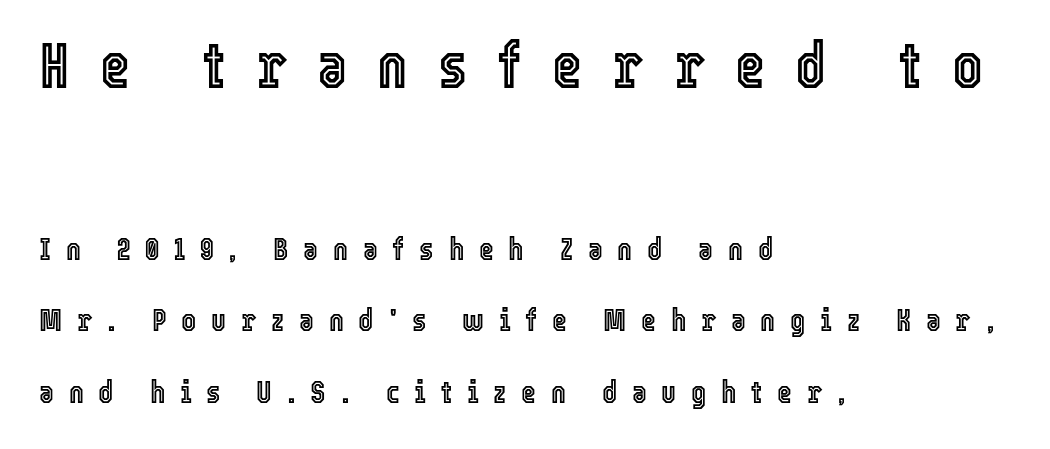
Q: Is the text italic (slanted)? A: No, it is upright.
Q: Is the text underlined? A: No.
Q: How is the paragraph aligned? A: Left-aligned.
Q: Is the spacing between letters normal or unusually wide? A: Unusually wide.
Q: Is the spacing between lines tight, normal or loose? A: Loose.
Q: Which block of text is set in a larger size, the first (top) or the second (bottom)? A: The first (top) one.
Q: Width (condensed, normal, or wide)? A: Condensed.
Q: x-height? A: Medium.
Q: Monospaced? A: No.
